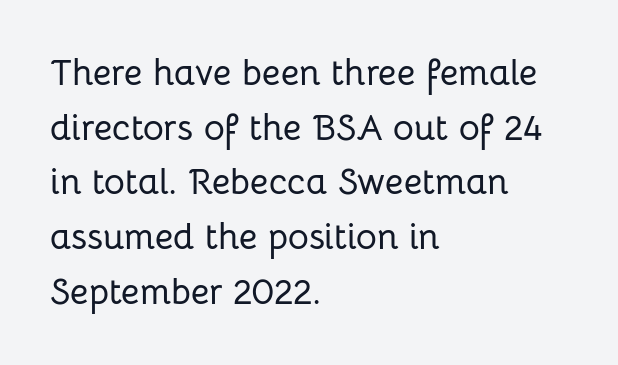
Which margin do the lines hug? The left one — the right edge is uneven. Observe the ordinary spacing: letters are neighbours, not strangers. Each new line begins a customary step beneath the previous one. Just letters on the line, the space beneath them empty. Do the characters align in a grid? No, the font is proportional. The face used here is a sans, in the tradition of grotesques and geometrics.
